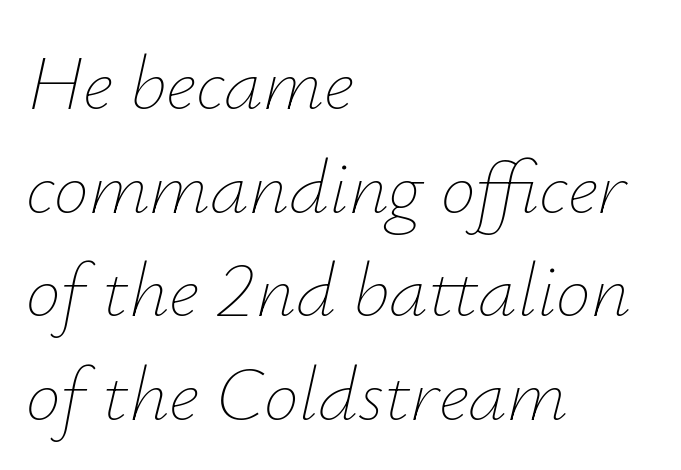
{"italic": "yes", "lean": "right", "slant_degrees": 12, "bold": "no", "weight": "thin", "width": "normal", "stroke_contrast": "low", "x_height": "small", "monospaced": "no", "underline": "no", "align": "left", "line_spacing": "normal", "line_spacing_ratio": 1.33, "letter_spacing": "normal", "letter_spacing_em": 0.0, "glyph_px": 78}
